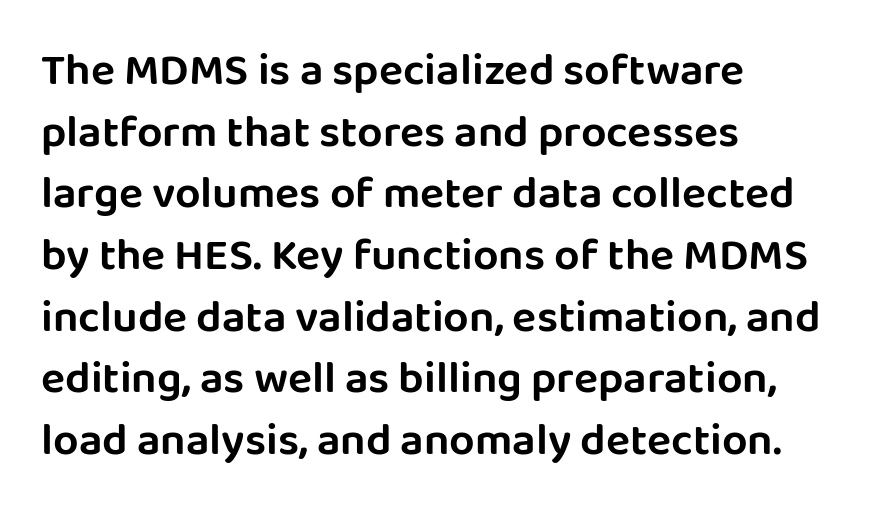
{"serif": "no", "italic": "no", "width": "normal", "stroke_contrast": "low", "x_height": "large", "monospaced": "no", "underline": "no", "align": "left", "line_spacing": "normal", "line_spacing_ratio": 1.37, "letter_spacing": "normal", "letter_spacing_em": 0.0, "glyph_px": 45}
